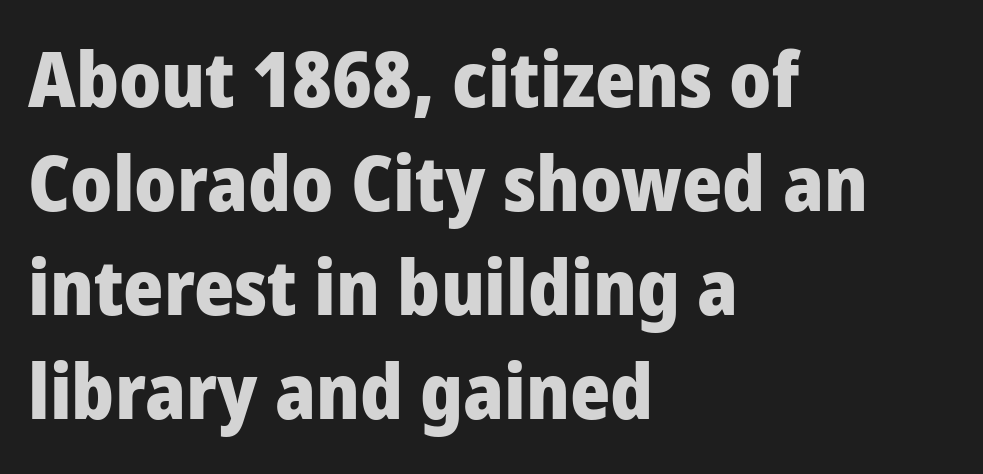
Q: Is the text bold? A: Yes.
Q: Is the text italic (slanted)? A: No, it is upright.
Q: Is the typeface a serif or a sans-serif typeface? A: Sans-serif.
Q: Is the text underlined? A: No.
Q: How is the paragraph aligned? A: Left-aligned.
Q: Is the spacing between letters normal or unusually wide? A: Normal.
Q: Is the spacing between lines tight, normal or loose? A: Normal.
Q: Width (condensed, normal, or wide)? A: Condensed.
Q: Stroke contrast? A: Low.
Q: x-height? A: Large.
Q: Monospaced? A: No.
